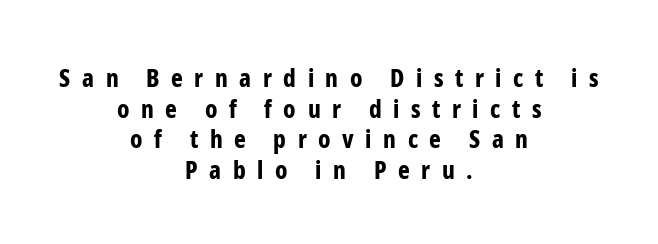
Q: Is the text bold? A: Yes.
Q: Is the text italic (slanted)? A: No, it is upright.
Q: Is the text underlined? A: No.
Q: How is the paragraph aligned? A: Centered.
Q: Is the spacing between letters normal or unusually wide? A: Unusually wide.
